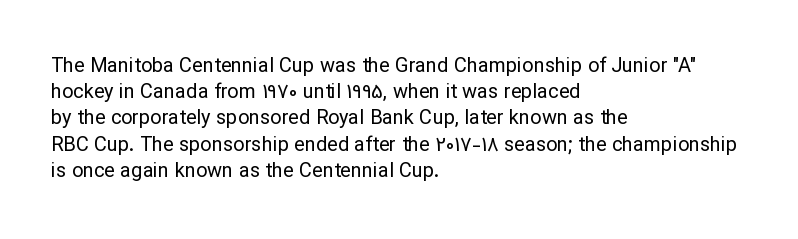
No chunkiness to these letters — they're not bold. Alignment: flush left. Do the letters lean? They stand straight. Horizontal bands of white between lines are of average thickness. Has an underline been added? It has not. Is the letter spacing exaggerated? No — it looks like the ordinary default.
